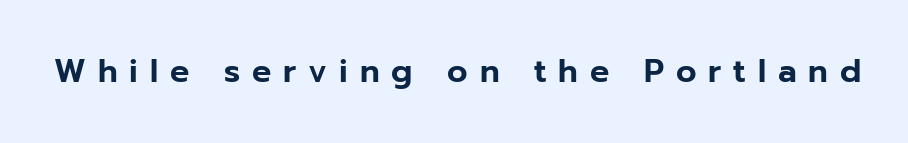
The image shows 32 px sans-serif type, upright; set unusually wide letter spacing (+0.37 em), not underlined; low stroke contrast and a medium x-height.
